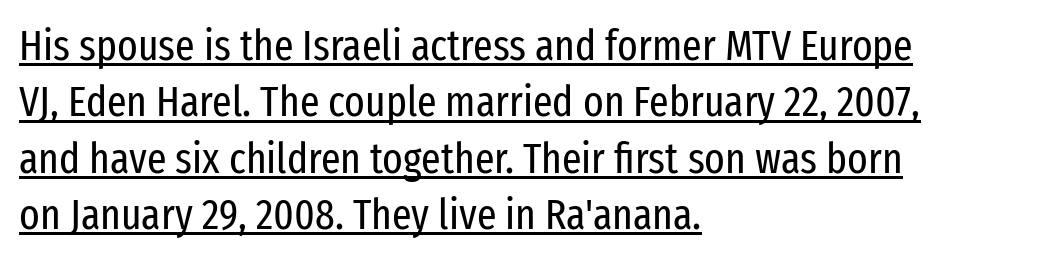
{"serif": "no", "italic": "no", "bold": "no", "weight": "regular", "width": "condensed", "stroke_contrast": "low", "x_height": "medium", "monospaced": "no", "underline": "yes", "align": "left", "line_spacing": "normal", "line_spacing_ratio": 1.31, "letter_spacing": "normal", "letter_spacing_em": 0.0, "glyph_px": 43}
